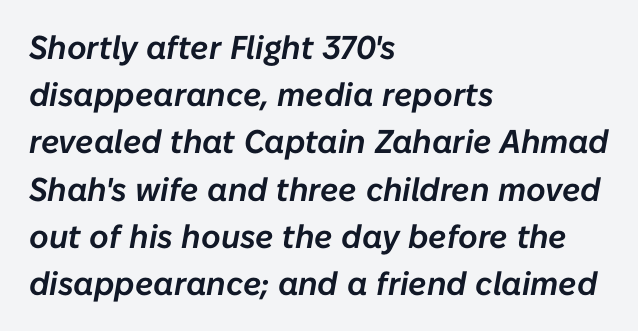
Caption: multi-line text, flush left, ragged right. What stands out about the letter spacing? Nothing — it is the standard amount. Character widths vary here, with narrow letters taking less room than wide ones. Quick note: interline space is typical.
